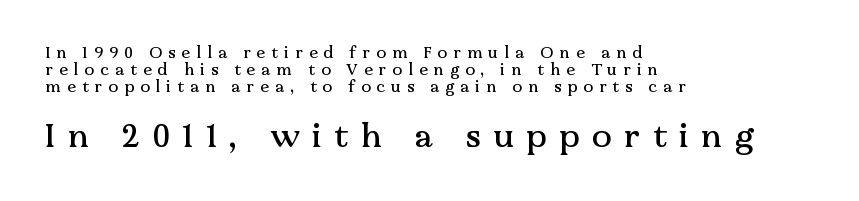
{"serif": "yes", "italic": "no", "width": "normal", "stroke_contrast": "medium", "x_height": "medium", "monospaced": "no", "underline": "no", "align": "left", "line_spacing": "tight", "line_spacing_ratio": 1.05, "letter_spacing": "wide", "letter_spacing_em": 0.38, "larger_block": "second", "size_ratio": 2.06, "glyph_px": 33}
